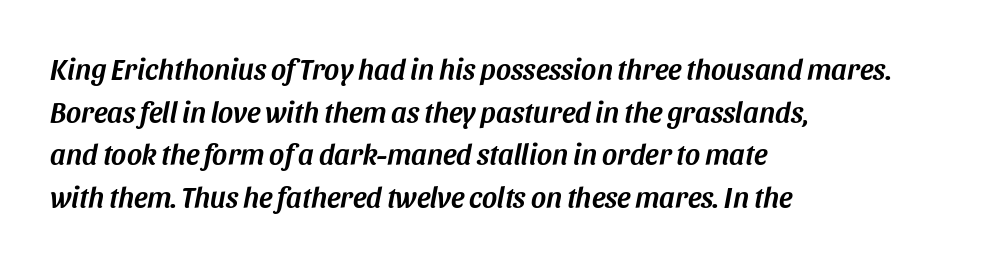
The image shows 29 px text type, italic (leaning right); set left-aligned, normal line spacing (1.47x), normal letter spacing, not underlined; medium stroke contrast and a large x-height.
